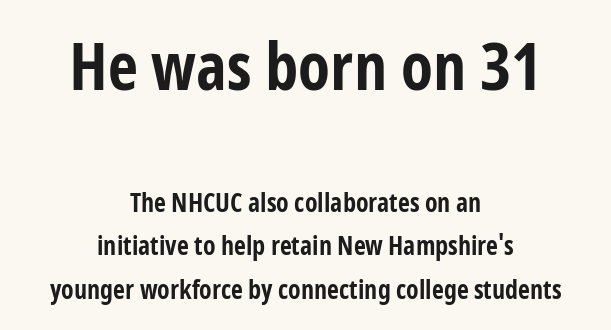
{"serif": "no", "italic": "no", "bold": "yes", "weight": "bold", "width": "condensed", "stroke_contrast": "low", "x_height": "medium", "monospaced": "no", "underline": "no", "align": "center", "line_spacing": "normal", "line_spacing_ratio": 1.67, "letter_spacing": "normal", "letter_spacing_em": 0.0, "larger_block": "first", "size_ratio": 2.54, "glyph_px": 66}
